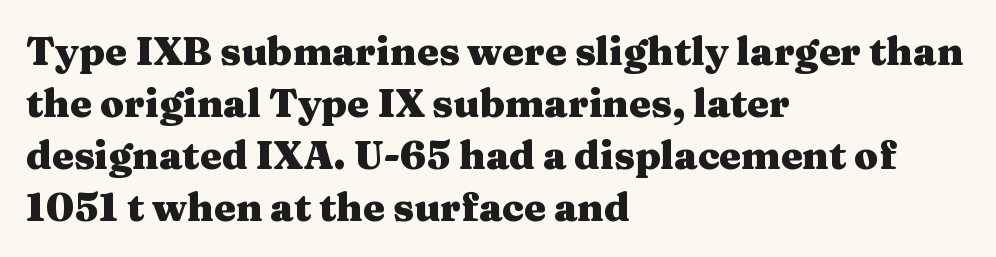
The type family on display is of the serif kind. The lines sit at an ordinary, default distance from one another. Caption: standard tracking, unaltered. Just letters on the line, the space beneath them empty.
